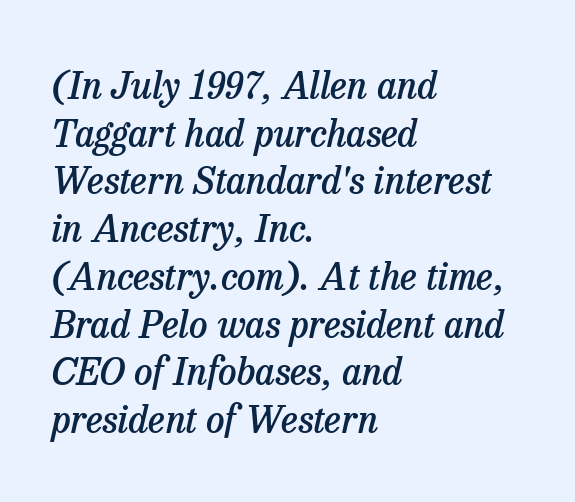
{"serif": "yes", "italic": "yes", "lean": "right", "slant_degrees": 13, "bold": "semi", "weight": "semibold", "width": "normal", "stroke_contrast": "low", "x_height": "medium", "monospaced": "no", "underline": "no", "align": "left", "line_spacing": "normal", "line_spacing_ratio": 1.29, "letter_spacing": "normal", "letter_spacing_em": 0.0, "glyph_px": 37}
